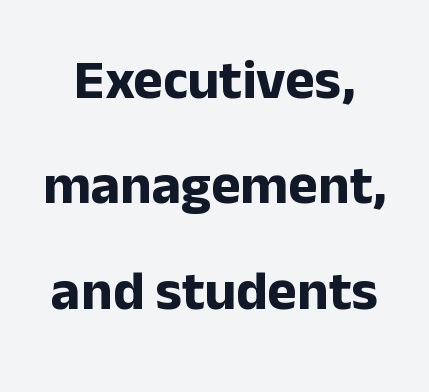
The image shows 56 px bold sans-serif type, upright; set line spacing 1.88x, normal letter spacing, not underlined; low stroke contrast and a medium x-height.
